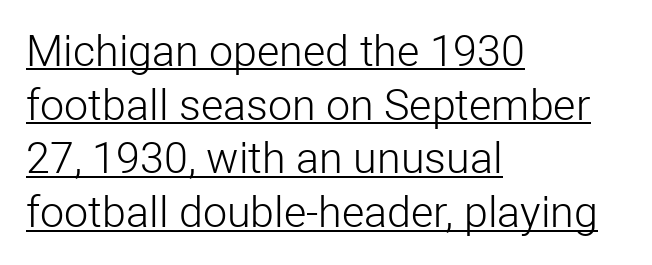
{"serif": "no", "italic": "no", "bold": "no", "weight": "light", "width": "normal", "stroke_contrast": "low", "x_height": "medium", "monospaced": "no", "underline": "yes", "align": "left", "line_spacing": "normal", "line_spacing_ratio": 1.25, "letter_spacing": "normal", "letter_spacing_em": 0.0, "glyph_px": 43}
